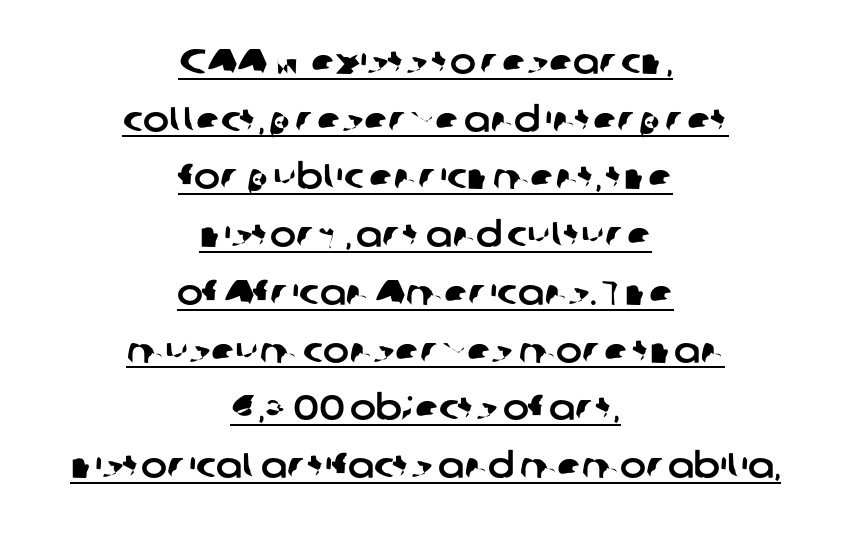
Each letter keeps its own natural width here, so spacing adapts to shape. Note: no serifs on the glyphs. How are the letters spaced? Ordinarily, with no added tracking. A normal amount of white space separates one row of letters from the next.
